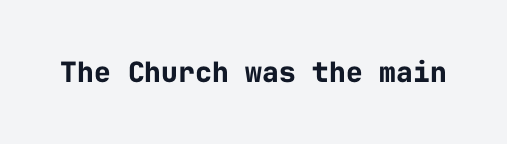
Unmarked baselines from the first word to the last. The rendering shows plain stroke endings on the letterforms — a sans-serif design. Compared with typical body copy, the letter spacing here is the same. Spacing verdict: monospaced, one width for all characters.
